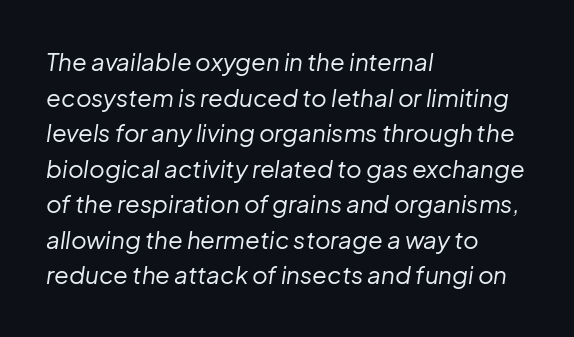
The image shows 24 px text type, italic (leaning right); set left-aligned, normal line spacing (1.48x), normal letter spacing, not underlined.
